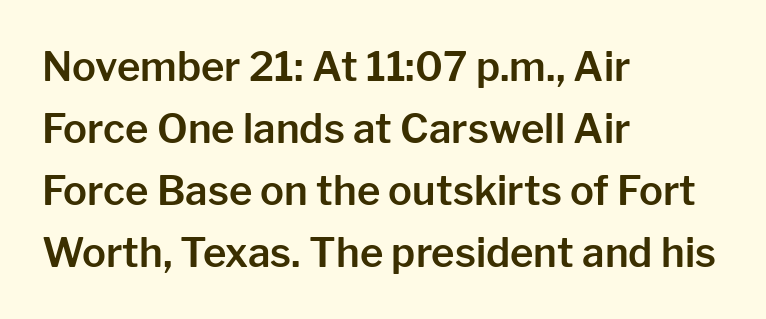
The font family rendered here belongs to the sans-serif group. Do the characters align in a grid? No, the font is proportional. The lines in this sample share a left origin and differ only in where they stop. These lines keep a tight, regular rhythm from letter to letter. Nope, not italic — everything's standing straight.
